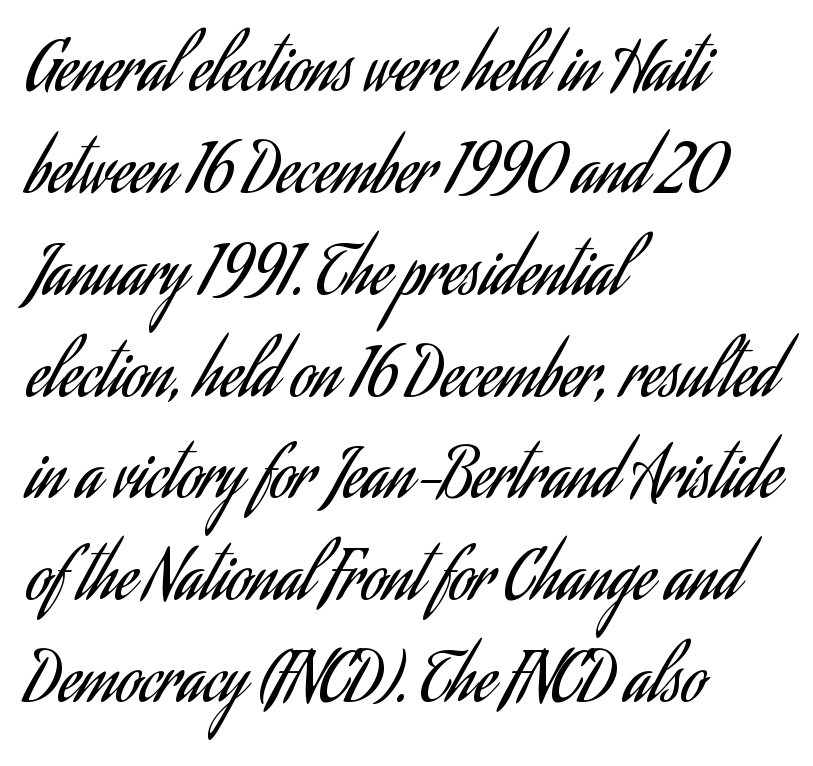
The image shows 67 px regular-weight, condensed sans-serif type; set left-aligned, normal line spacing (1.52x), normal letter spacing, not underlined; low stroke contrast and a small x-height.
